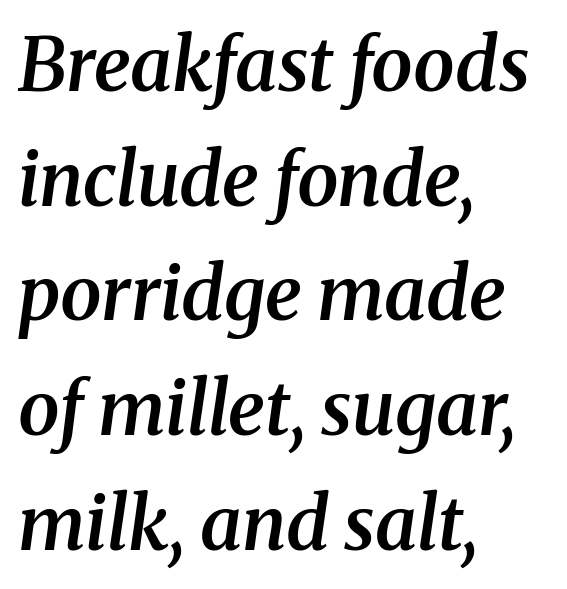
{"serif": "yes", "italic": "yes", "lean": "right", "slant_degrees": 8, "bold": "semi", "weight": "semibold", "width": "normal", "stroke_contrast": "medium", "x_height": "medium", "monospaced": "no", "underline": "no", "align": "left", "line_spacing": "normal", "line_spacing_ratio": 1.55, "letter_spacing": "normal", "letter_spacing_em": 0.0, "glyph_px": 74}
